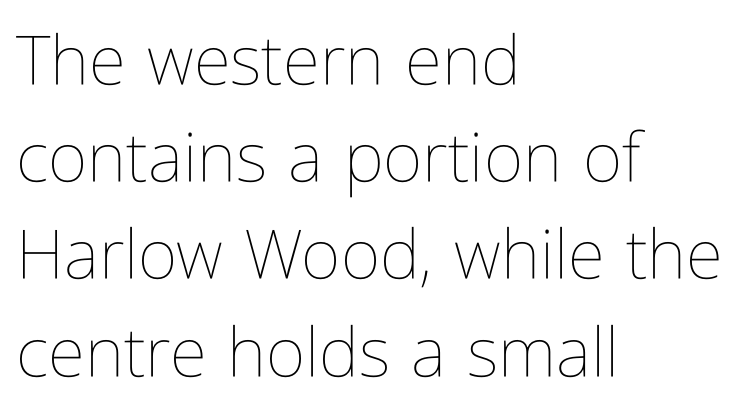
The image shows 68 px thin, condensed type, upright; set left-aligned, normal line spacing (1.43x), normal letter spacing, not underlined; low stroke contrast and a medium x-height.
